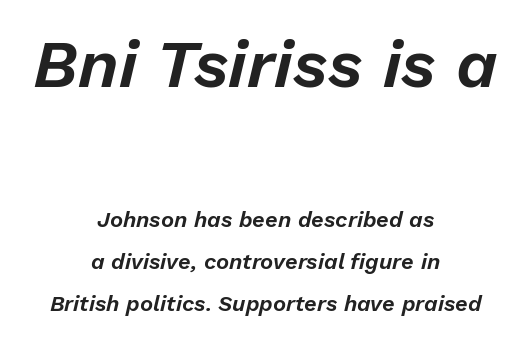
{"italic": "yes", "lean": "right", "slant_degrees": 13, "width": "normal", "stroke_contrast": "low", "x_height": "medium", "monospaced": "no", "underline": "no", "align": "center", "line_spacing": "loose", "line_spacing_ratio": 1.91, "letter_spacing": "normal", "letter_spacing_em": 0.0, "larger_block": "first", "size_ratio": 3.05, "glyph_px": 67}
